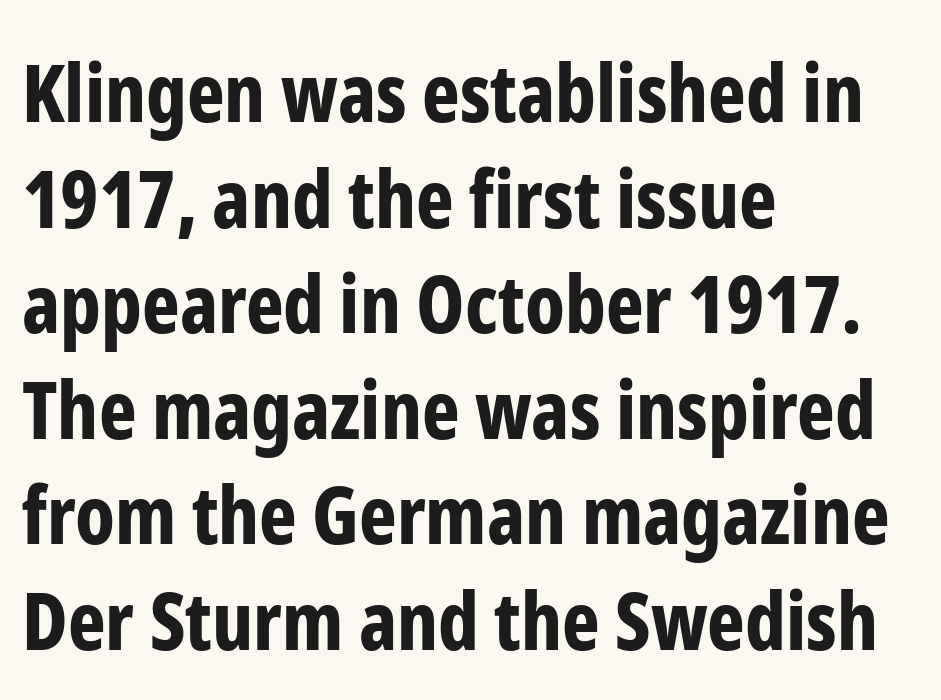
Pretty heavy lettering here — definitely bold. In terms of leading, this rendering sits right in the middle. Layout note: lines flush left. A typesetter would call this proportional, since set widths differ per character. You could call the tracking neutral — neither tight nor loose. This is the regular roman posture of the typeface.
